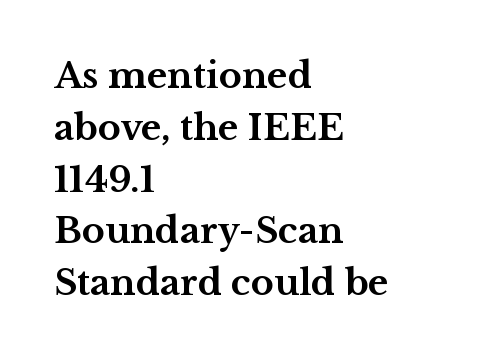
The ragged edge is on the right, which tells us the setting is flush left. Vertically, the passage feels balanced, rows spaced as you'd expect. No italicization has been applied; the sample stays upright. Typographic density is high because the face is bold.
